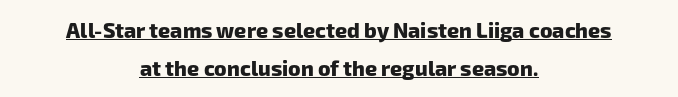
The image shows 21 px bold type; set centered, line spacing 1.81x, normal letter spacing, underlined.
